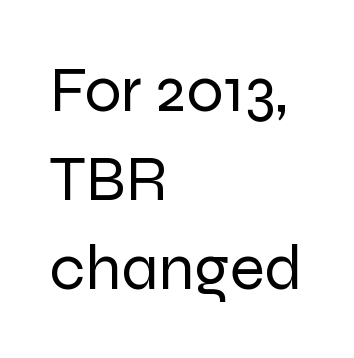
Q: Is the text bold? A: No.
Q: Is the text italic (slanted)? A: No, it is upright.
Q: Is the typeface a serif or a sans-serif typeface? A: Sans-serif.
Q: Is the text underlined? A: No.
Q: How is the paragraph aligned? A: Left-aligned.
Q: Is the spacing between letters normal or unusually wide? A: Normal.
Q: Is the spacing between lines tight, normal or loose? A: Normal.
Q: Width (condensed, normal, or wide)? A: Normal.
Q: Stroke contrast? A: Low.
Q: x-height? A: Medium.
Q: Monospaced? A: No.
